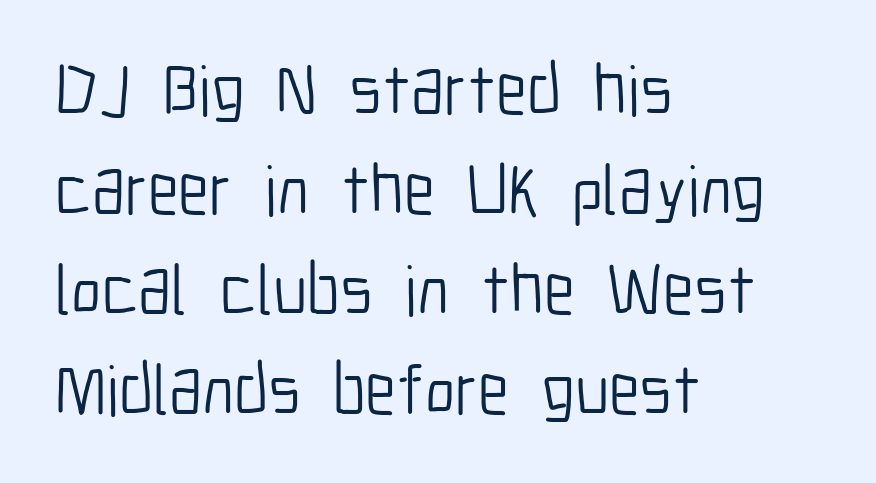
{"serif": "no", "italic": "no", "bold": "no", "weight": "light", "width": "condensed", "stroke_contrast": "low", "x_height": "medium", "monospaced": "no", "underline": "no", "align": "left", "line_spacing": "normal", "line_spacing_ratio": 1.41, "letter_spacing": "normal", "letter_spacing_em": 0.0, "glyph_px": 71}
